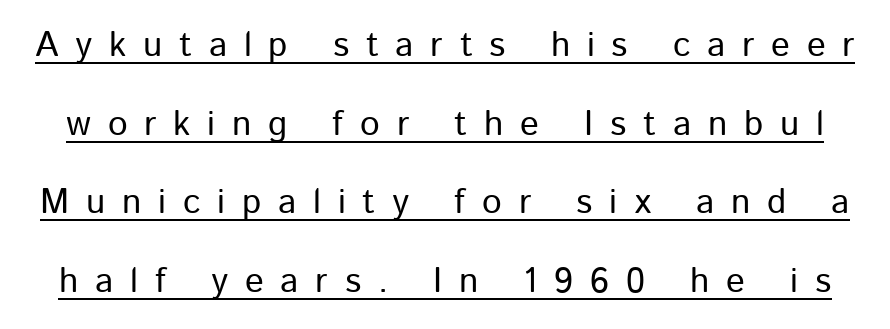
Stroke thickness stays within the range of a standard reading face or lighter. Honestly, the letter spacing is so wide it's the main thing you notice. Quick note: underline on. Successive baselines arrive slowly, with a big drop between each. This sample uses an upright cut, with every glyph sitting square on the baseline.
